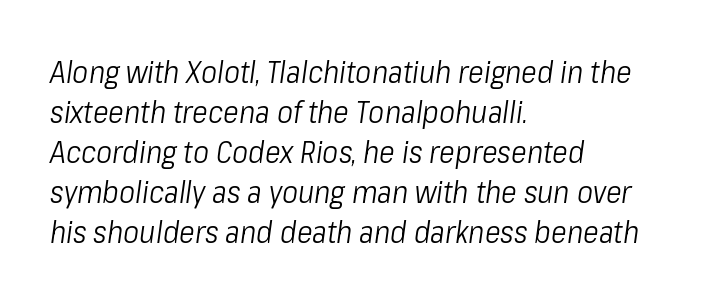
Q: Is the text bold? A: No.
Q: Is the text italic (slanted)? A: Yes, it leans right by about 8 degrees.
Q: Is the text underlined? A: No.
Q: How is the paragraph aligned? A: Left-aligned.
Q: Is the spacing between letters normal or unusually wide? A: Normal.
Q: Is the spacing between lines tight, normal or loose? A: Normal.
Q: Width (condensed, normal, or wide)? A: Condensed.
Q: Stroke contrast? A: Low.
Q: x-height? A: Medium.
Q: Monospaced? A: No.
